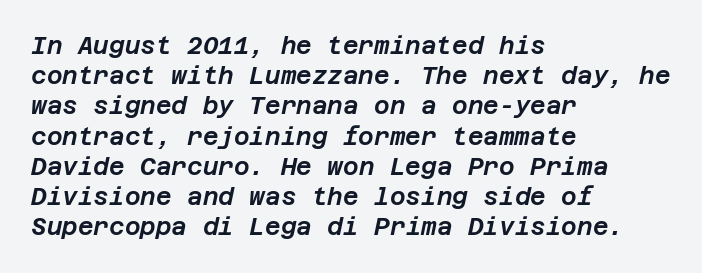
Underline: absent. An italicized treatment has been applied to the whole sample. Is there much room between lines? A standard amount, neither cramped nor airy. These lines keep a tight, regular rhythm from letter to letter. Casual observation: everything's shoved over to the left.
